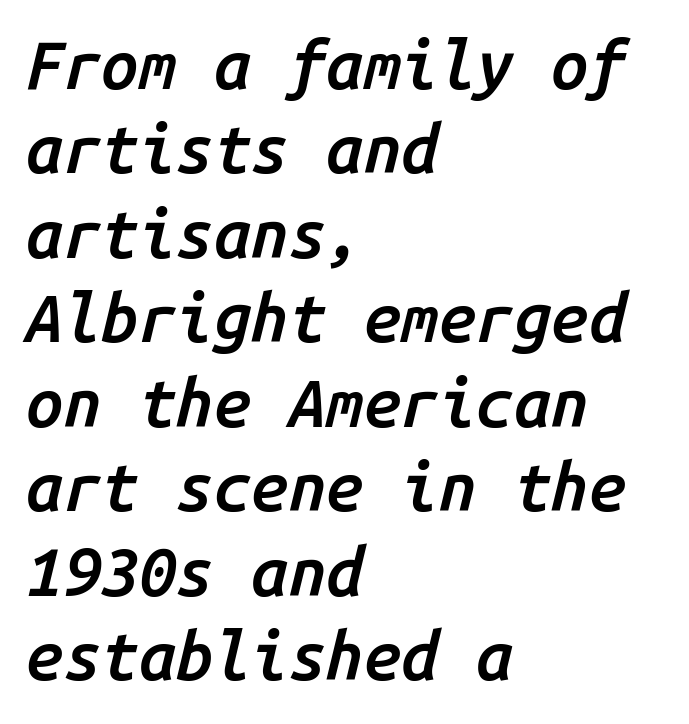
Q: Is the text bold? A: Semi-bold.
Q: Is the text italic (slanted)? A: Yes, it leans right by about 14 degrees.
Q: Is the text underlined? A: No.
Q: How is the paragraph aligned? A: Left-aligned.
Q: Is the spacing between letters normal or unusually wide? A: Normal.
Q: Is the spacing between lines tight, normal or loose? A: Normal.
Q: Width (condensed, normal, or wide)? A: Normal.
Q: Stroke contrast? A: Low.
Q: x-height? A: Medium.
Q: Monospaced? A: Yes.
